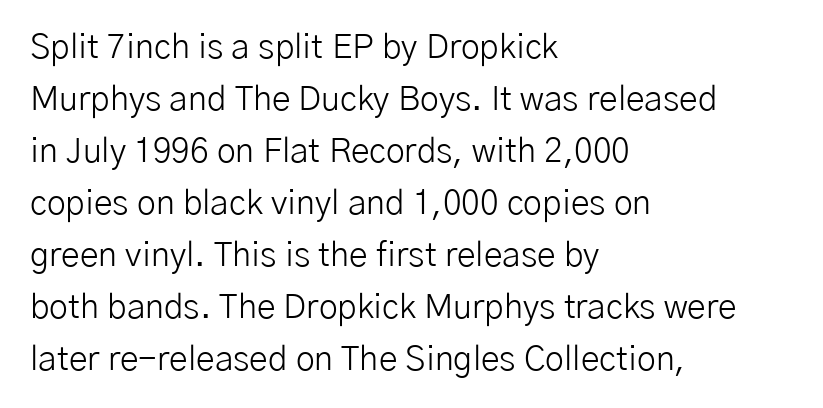
{"serif": "no", "italic": "no", "bold": "no", "weight": "light", "width": "normal", "stroke_contrast": "low", "x_height": "medium", "monospaced": "no", "underline": "no", "align": "left", "line_spacing": "normal", "line_spacing_ratio": 1.53, "letter_spacing": "normal", "letter_spacing_em": 0.0, "glyph_px": 34}
